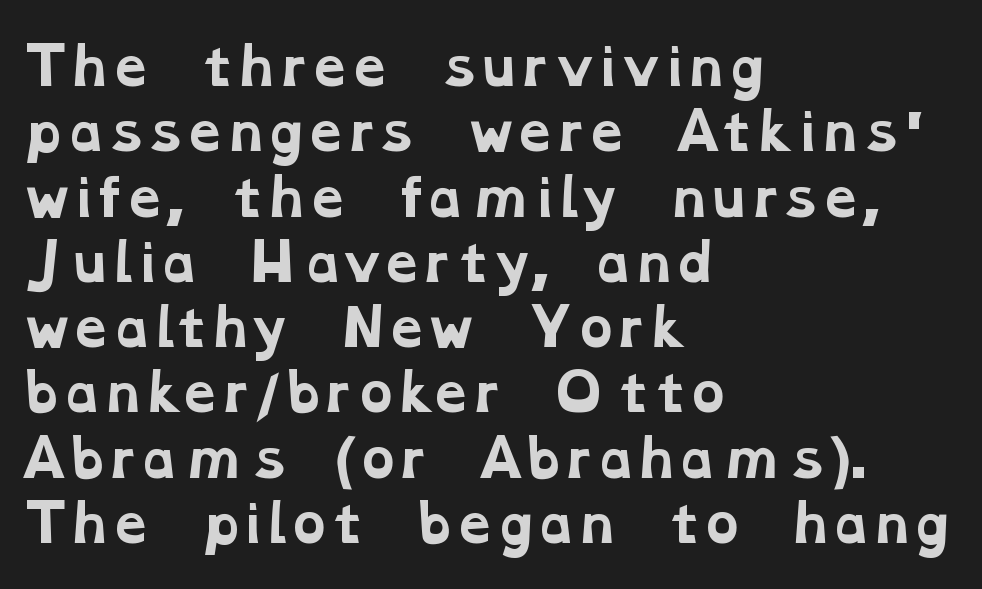
{"serif": "yes", "bold": "yes", "weight": "bold", "width": "wide", "stroke_contrast": "low", "x_height": "medium", "monospaced": "no", "underline": "no", "align": "left", "line_spacing": "normal", "line_spacing_ratio": 1.28, "letter_spacing": "normal", "letter_spacing_em": 0.0, "glyph_px": 51}
